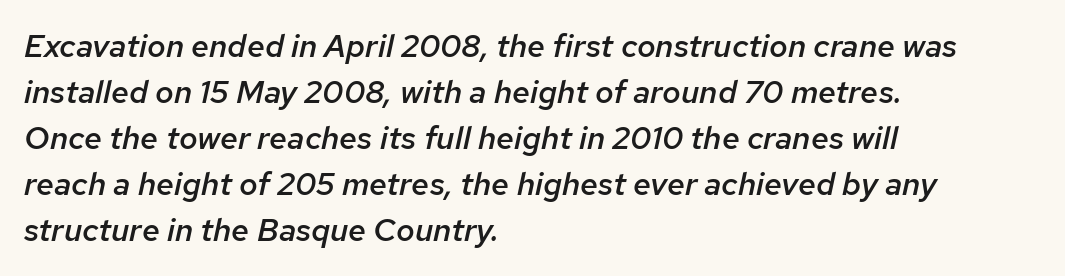
Q: Is the text bold? A: Semi-bold.
Q: Is the text italic (slanted)? A: Yes, it leans right by about 12 degrees.
Q: Is the text underlined? A: No.
Q: How is the paragraph aligned? A: Left-aligned.
Q: Is the spacing between letters normal or unusually wide? A: Normal.
Q: Is the spacing between lines tight, normal or loose? A: Normal.
Q: Width (condensed, normal, or wide)? A: Normal.
Q: Stroke contrast? A: Low.
Q: x-height? A: Medium.
Q: Monospaced? A: No.
